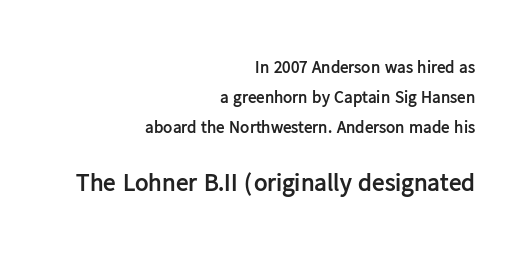
The image shows 25 px bold type, upright; set right-aligned, line spacing 1.76x, normal letter spacing, not underlined; the second (bottom) block is 1.47x larger.
